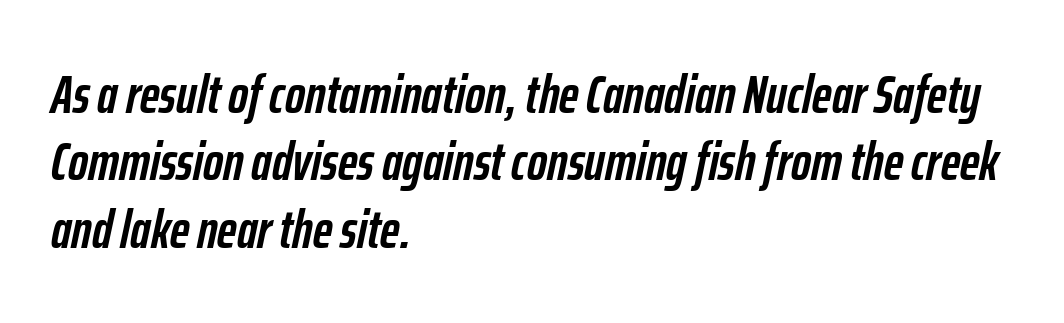
{"italic": "yes", "lean": "right", "slant_degrees": 12, "bold": "yes", "weight": "semibold", "width": "condensed", "stroke_contrast": "low", "x_height": "medium", "monospaced": "no", "underline": "no", "align": "left", "line_spacing": "normal", "line_spacing_ratio": 1.25, "letter_spacing": "normal", "letter_spacing_em": 0.0, "glyph_px": 54}
